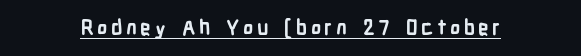
The image shows 21 px bold type, upright; set underlined.
